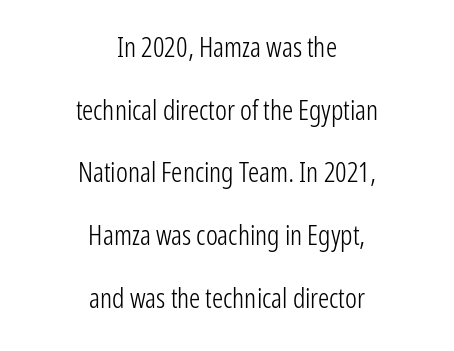
Default kerning and tracking; the words read as compact shapes. The rendering uses a large line-height, opening up the rows. The characters are drawn with everyday or finer stroke widths. A typesetter would call this proportional, since set widths differ per character. Check where the strokes stop: nothing finishes them off — pure sans.
